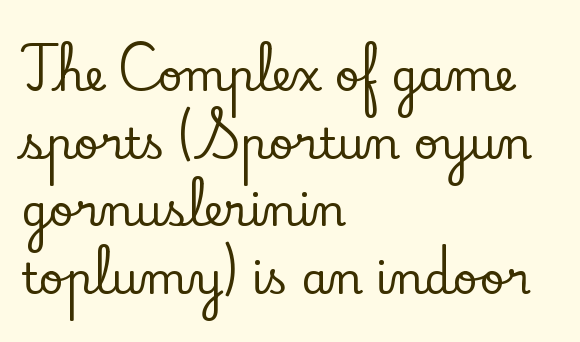
{"serif": "yes", "italic": "no", "width": "normal", "stroke_contrast": "low", "x_height": "small", "monospaced": "no", "underline": "no", "align": "left", "line_spacing": "normal", "line_spacing_ratio": 1.57, "letter_spacing": "normal", "letter_spacing_em": 0.0, "glyph_px": 43}
